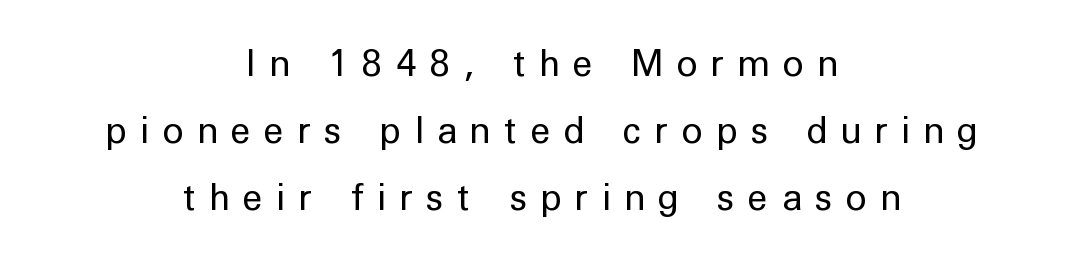
The image shows 36 px regular-weight sans-serif type, upright; set centered, line spacing 1.86x, unusually wide letter spacing (+0.39 em), not underlined; low stroke contrast and a medium x-height.
